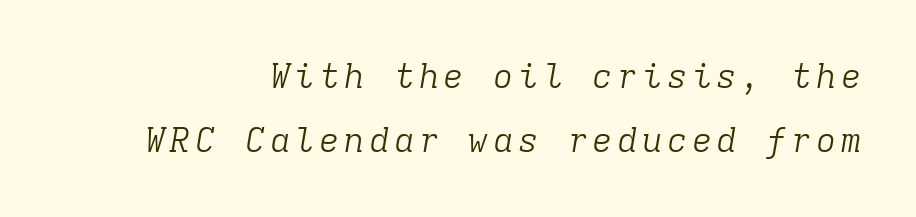
{"serif": "yes", "italic": "yes", "lean": "right", "slant_degrees": 9, "bold": "no", "weight": "light", "width": "normal", "stroke_contrast": "low", "x_height": "medium", "monospaced": "yes", "underline": "no", "line_spacing_ratio": 1.88, "glyph_px": 34}
